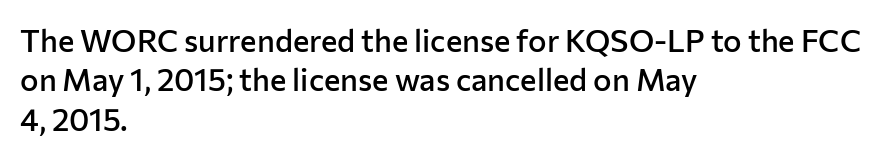
Q: Is the text bold? A: Semi-bold.
Q: Is the text italic (slanted)? A: No, it is upright.
Q: Is the typeface a serif or a sans-serif typeface? A: Sans-serif.
Q: Is the text underlined? A: No.
Q: How is the paragraph aligned? A: Left-aligned.
Q: Is the spacing between letters normal or unusually wide? A: Normal.
Q: Is the spacing between lines tight, normal or loose? A: Normal.
Q: Width (condensed, normal, or wide)? A: Normal.
Q: Stroke contrast? A: Low.
Q: x-height? A: Medium.
Q: Monospaced? A: No.
